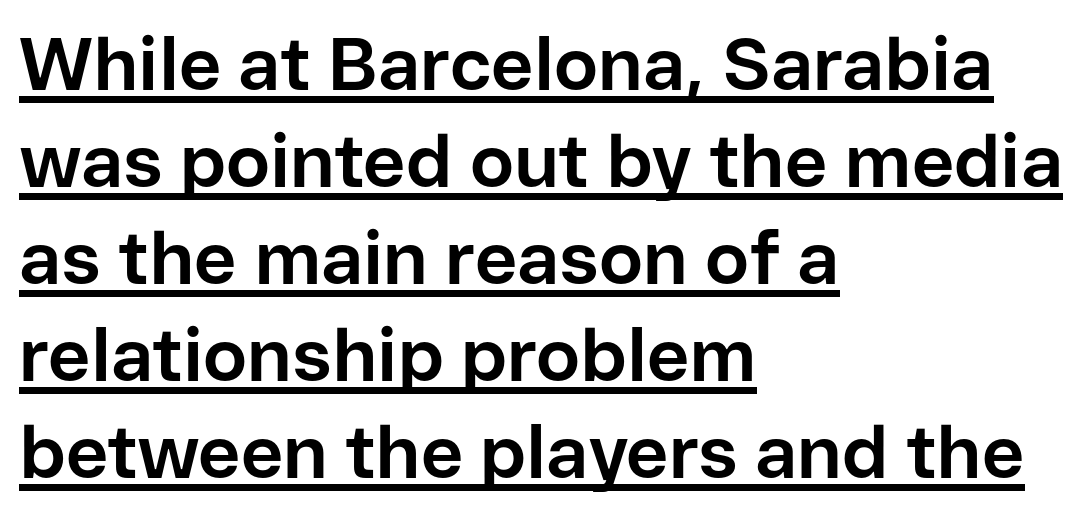
The image shows 74 px bold sans-serif type, upright; set left-aligned, normal line spacing (1.31x), normal letter spacing, underlined; low stroke contrast and a medium x-height.
